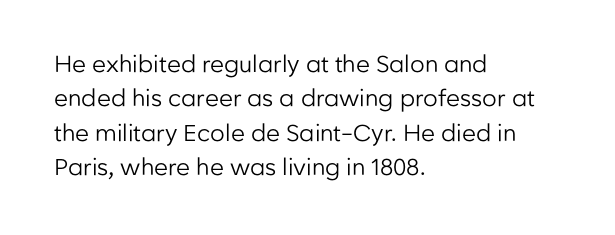
The vertical gap from one line to the next is medium. These lines were composed using upright roman letters. Horizontal alignment here is leftward, the default for most running prose. The gaps between neighbouring characters are ordinary and unremarkable. Weight: regular or lighter.
